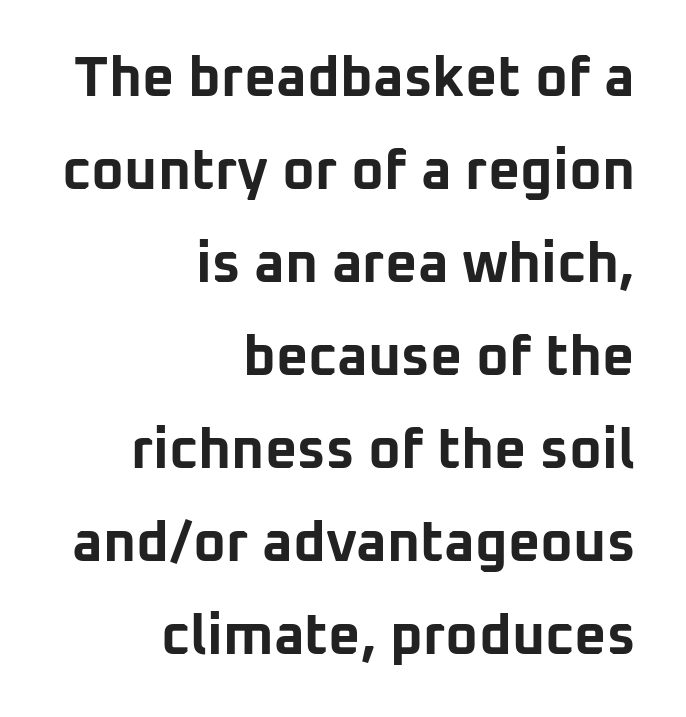
The image shows 56 px bold sans-serif type, upright; set right-aligned, normal line spacing (1.66x), normal letter spacing, not underlined; low stroke contrast and a medium x-height.
